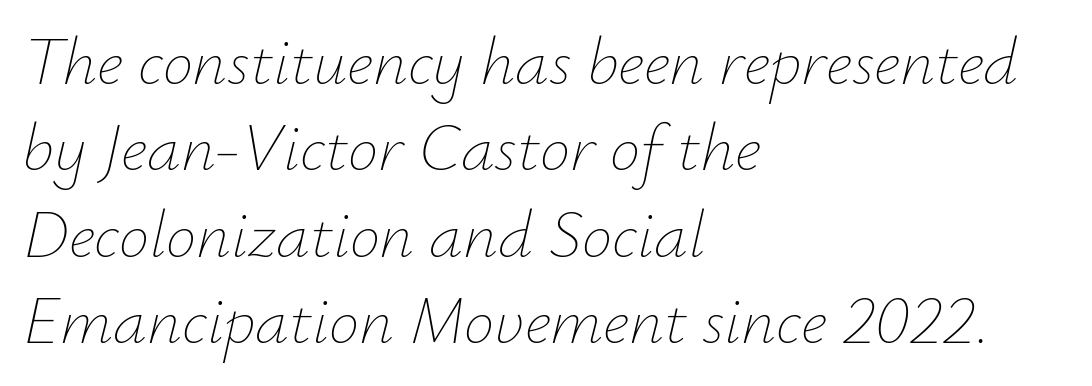
Q: Is the text bold? A: No.
Q: Is the text italic (slanted)? A: Yes, it leans right by about 12 degrees.
Q: Is the text underlined? A: No.
Q: How is the paragraph aligned? A: Left-aligned.
Q: Is the spacing between letters normal or unusually wide? A: Normal.
Q: Is the spacing between lines tight, normal or loose? A: Normal.
Q: Width (condensed, normal, or wide)? A: Normal.
Q: Stroke contrast? A: Low.
Q: x-height? A: Small.
Q: Monospaced? A: No.
